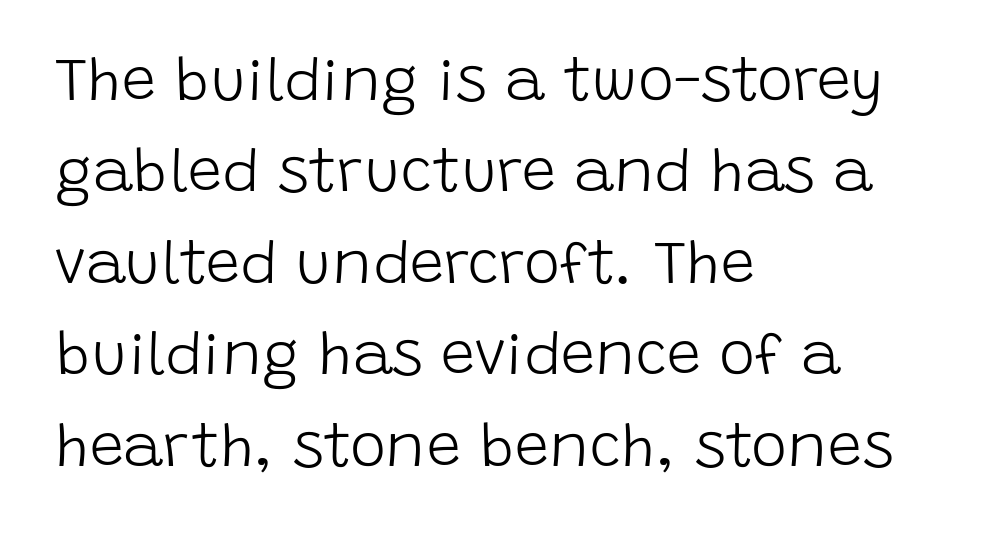
{"serif": "no", "italic": "no", "bold": "no", "weight": "light", "width": "normal", "stroke_contrast": "low", "x_height": "large", "monospaced": "no", "underline": "no", "align": "left", "line_spacing": "normal", "line_spacing_ratio": 1.5, "letter_spacing": "normal", "letter_spacing_em": 0.0, "glyph_px": 61}
